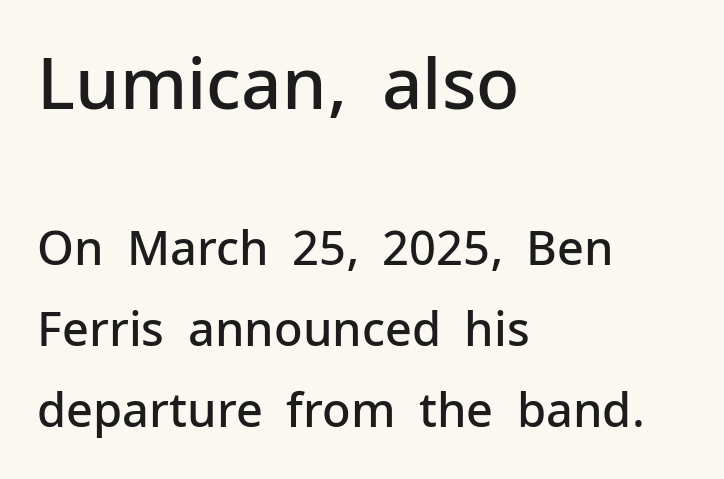
The image shows 71 px semibold sans-serif type, upright; set left-aligned, line spacing 1.73x, normal letter spacing, not underlined; the first (top) block is 1.51x larger; low stroke contrast and a medium x-height.
